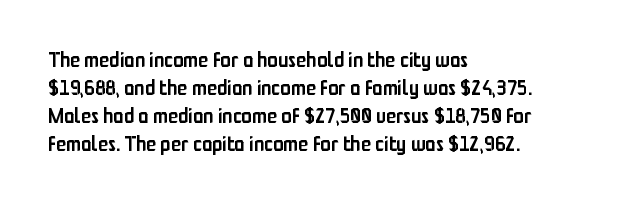
The axis of the letterforms is exactly vertical. The block of text has a typical density, with ordinary space between rows. Plain, unruled lines of type. Slightly chunky letters — semibold, I'd say, not full bold. Left-aligned paragraph, ragged on the right.
